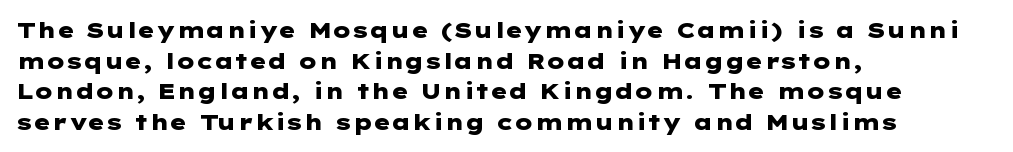
Q: Is the text bold? A: Yes.
Q: Is the text italic (slanted)? A: No, it is upright.
Q: Is the text underlined? A: No.
Q: How is the paragraph aligned? A: Left-aligned.
Q: Is the spacing between letters normal or unusually wide? A: Normal.
Q: Is the spacing between lines tight, normal or loose? A: Normal.
